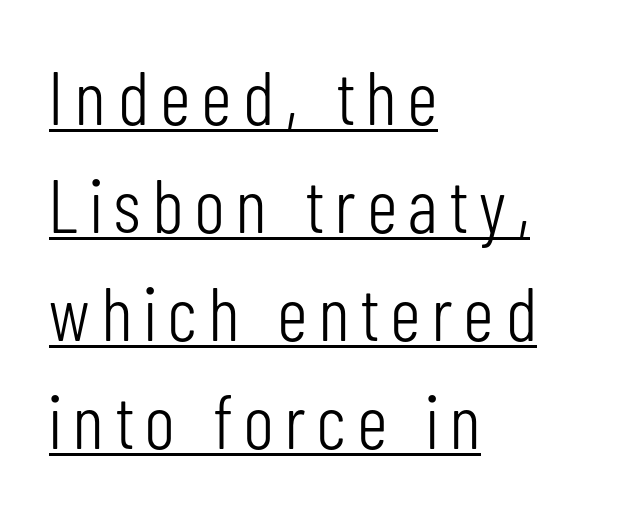
The image shows 76 px light, condensed sans-serif type, upright; set left-aligned, normal line spacing (1.42x), underlined; low stroke contrast and a medium x-height.
